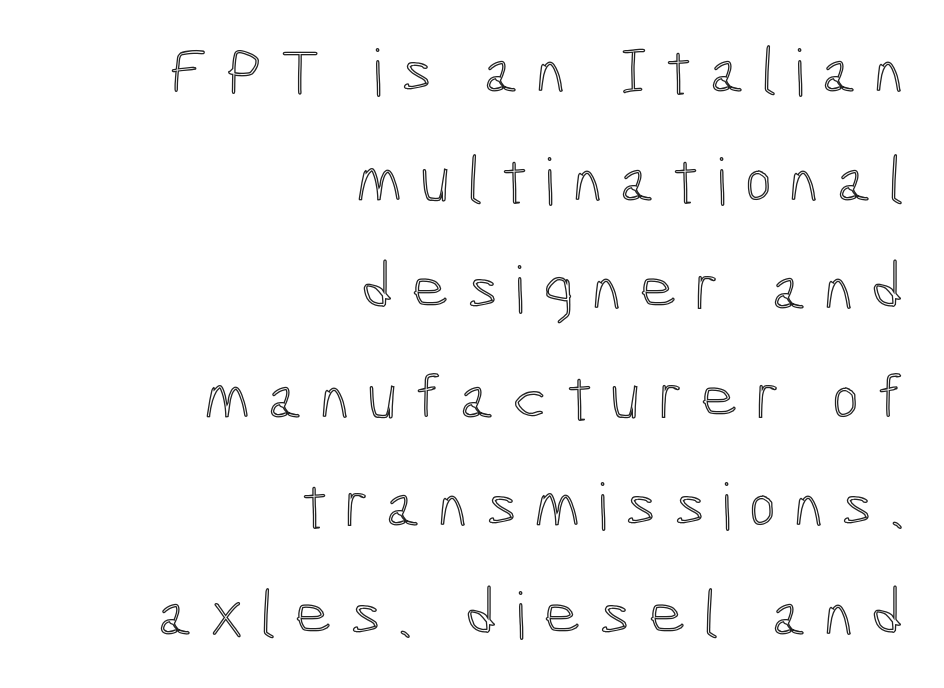
Q: Is the text italic (slanted)? A: No, it is upright.
Q: Is the text underlined? A: No.
Q: How is the paragraph aligned? A: Right-aligned.
Q: Is the spacing between letters normal or unusually wide? A: Unusually wide.
Q: Is the spacing between lines tight, normal or loose? A: Normal.
Q: Width (condensed, normal, or wide)? A: Condensed.
Q: x-height? A: Medium.
Q: Monospaced? A: No.
